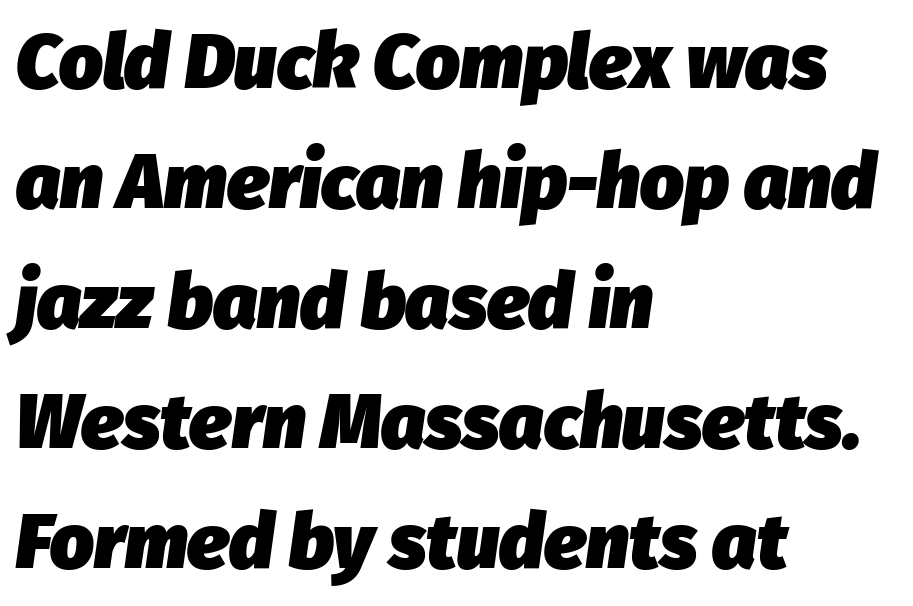
Teacher's note: observe the even left margin — that is flush-left alignment. A clean baseline with only descenders dipping below it. Caption: bold face, heavy strokes. Caption: standard tracking, unaltered.
